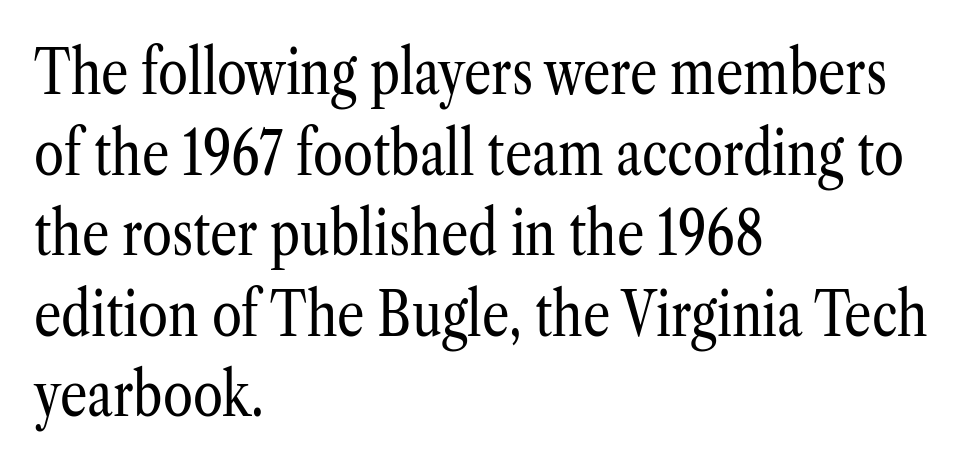
{"serif": "yes", "italic": "no", "bold": "no", "weight": "regular", "width": "condensed", "stroke_contrast": "low", "x_height": "medium", "monospaced": "no", "underline": "no", "align": "left", "line_spacing": "normal", "line_spacing_ratio": 1.32, "letter_spacing": "normal", "letter_spacing_em": 0.0, "glyph_px": 61}
